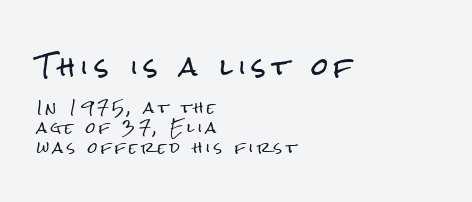
Q: Is the text italic (slanted)? A: No, it is upright.
Q: Is the text underlined? A: No.
Q: How is the paragraph aligned? A: Left-aligned.
Q: Is the spacing between letters normal or unusually wide? A: Unusually wide.
Q: Is the spacing between lines tight, normal or loose? A: Normal.
Q: Which block of text is set in a larger size, the first (top) or the second (bottom)? A: The first (top) one.
